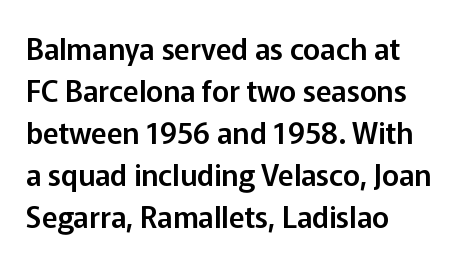
Glance below the letters and you will spot only blank space. This sample keeps an unexceptional amount of space between lines. The letters sit at their default tracking, neither squeezed nor spread. Serif or sans? Sans — the stroke terminals are bare. Varying glyph widths throughout — classic text-font behaviour. The font's upright variant was chosen for this text.
